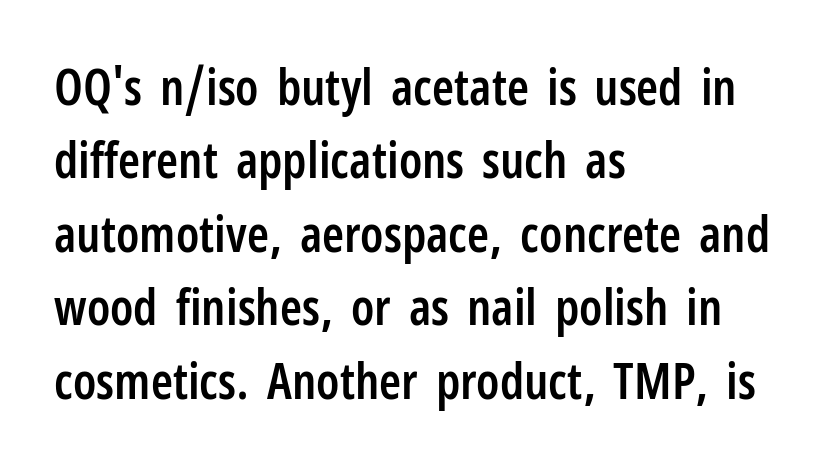
The image shows 50 px semibold, condensed sans-serif type, upright; set left-aligned, normal line spacing (1.47x), normal letter spacing, not underlined; low stroke contrast and a medium x-height.
